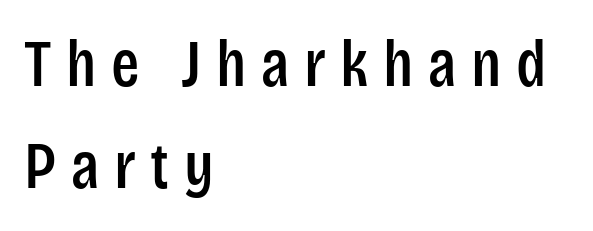
{"serif": "no", "italic": "no", "width": "condensed", "stroke_contrast": "low", "x_height": "large", "monospaced": "no", "underline": "no", "align": "left", "line_spacing": "normal", "line_spacing_ratio": 1.55, "letter_spacing": "wide", "letter_spacing_em": 0.22, "glyph_px": 66}
